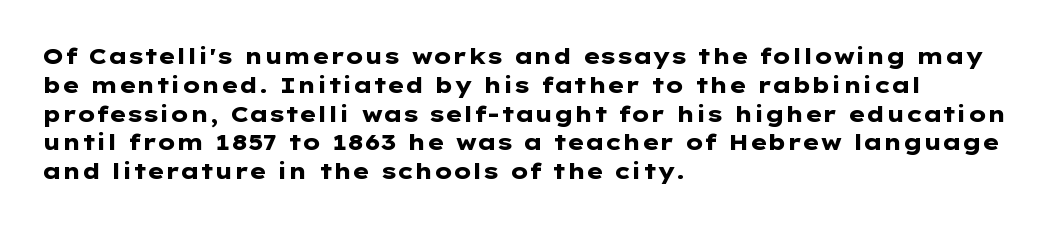
Q: Is the text bold? A: Yes.
Q: Is the text italic (slanted)? A: No, it is upright.
Q: Is the text underlined? A: No.
Q: How is the paragraph aligned? A: Left-aligned.
Q: Is the spacing between letters normal or unusually wide? A: Normal.
Q: Is the spacing between lines tight, normal or loose? A: Normal.
